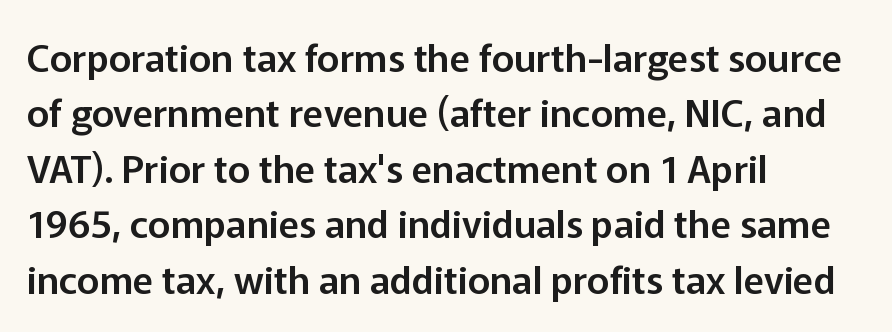
{"serif": "no", "italic": "no", "width": "normal", "stroke_contrast": "low", "x_height": "medium", "monospaced": "no", "underline": "no", "align": "left", "line_spacing": "normal", "line_spacing_ratio": 1.46, "letter_spacing": "normal", "letter_spacing_em": 0.0, "glyph_px": 38}
